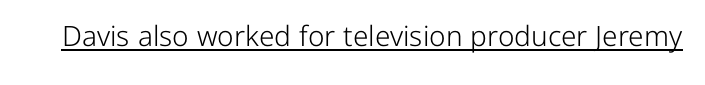
Q: Is the text bold? A: No.
Q: Is the text italic (slanted)? A: No, it is upright.
Q: Is the typeface a serif or a sans-serif typeface? A: Sans-serif.
Q: Is the text underlined? A: Yes.
Q: Is the spacing between letters normal or unusually wide? A: Normal.
Q: Width (condensed, normal, or wide)? A: Normal.
Q: Stroke contrast? A: Low.
Q: x-height? A: Medium.
Q: Monospaced? A: No.
